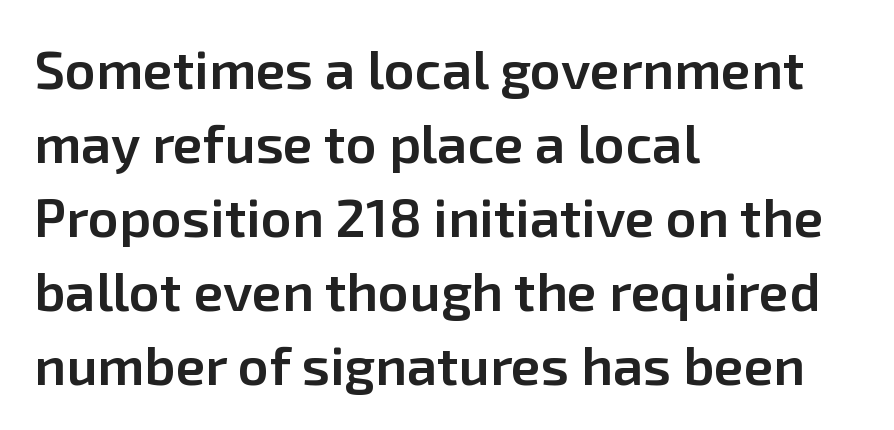
The image shows 54 px semibold sans-serif type, upright; set left-aligned, normal line spacing (1.37x), normal letter spacing, not underlined; low stroke contrast and a medium x-height.
